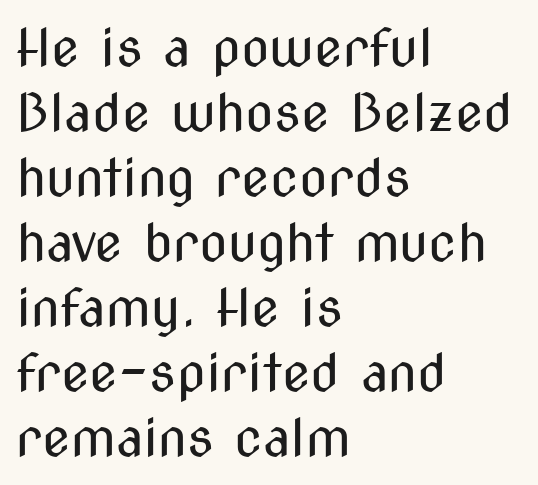
Whoever set this chose a conventional vertical rhythm. This rendering features lettering with no underline. Proportional: the letters do not fall into vertical columns. The characters are drawn with everyday or finer stroke widths. Typeset ragged right — the left edge is the straight one. Posture: straight, roman, zero tilt.
